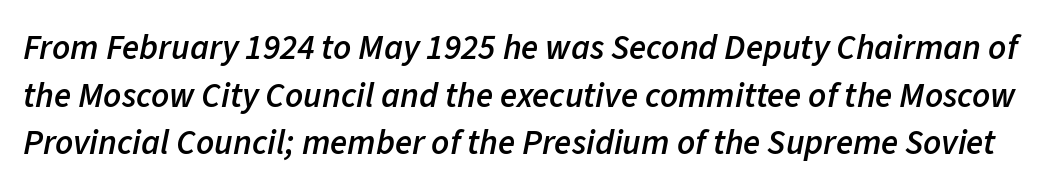
Q: Is the text bold? A: Semi-bold.
Q: Is the text italic (slanted)? A: Yes, it leans right by about 11 degrees.
Q: Is the text underlined? A: No.
Q: Is the spacing between letters normal or unusually wide? A: Normal.
Q: Is the spacing between lines tight, normal or loose? A: Normal.
Q: Width (condensed, normal, or wide)? A: Normal.
Q: Stroke contrast? A: Low.
Q: x-height? A: Medium.
Q: Monospaced? A: No.
